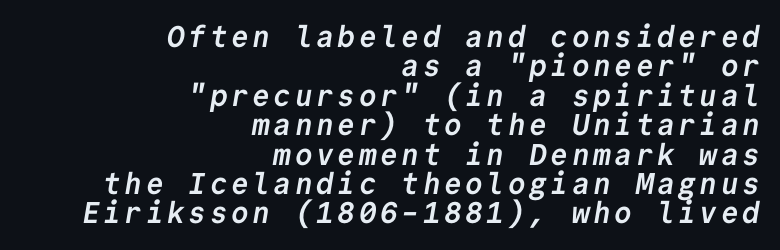
Q: Is the text bold? A: Yes.
Q: Is the typeface a serif or a sans-serif typeface? A: Sans-serif.
Q: Is the text underlined? A: No.
Q: How is the paragraph aligned? A: Right-aligned.
Q: Is the spacing between lines tight, normal or loose? A: Tight.
Q: Width (condensed, normal, or wide)? A: Normal.
Q: Stroke contrast? A: Low.
Q: x-height? A: Medium.
Q: Monospaced? A: Yes.
